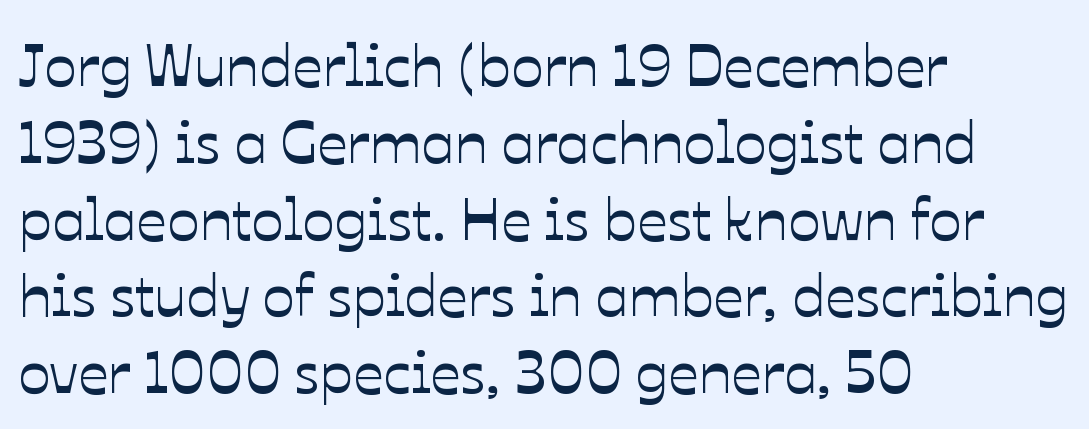
The image shows 60 px text type, upright; set left-aligned, normal line spacing (1.28x), normal letter spacing, not underlined; low stroke contrast and a medium x-height.
